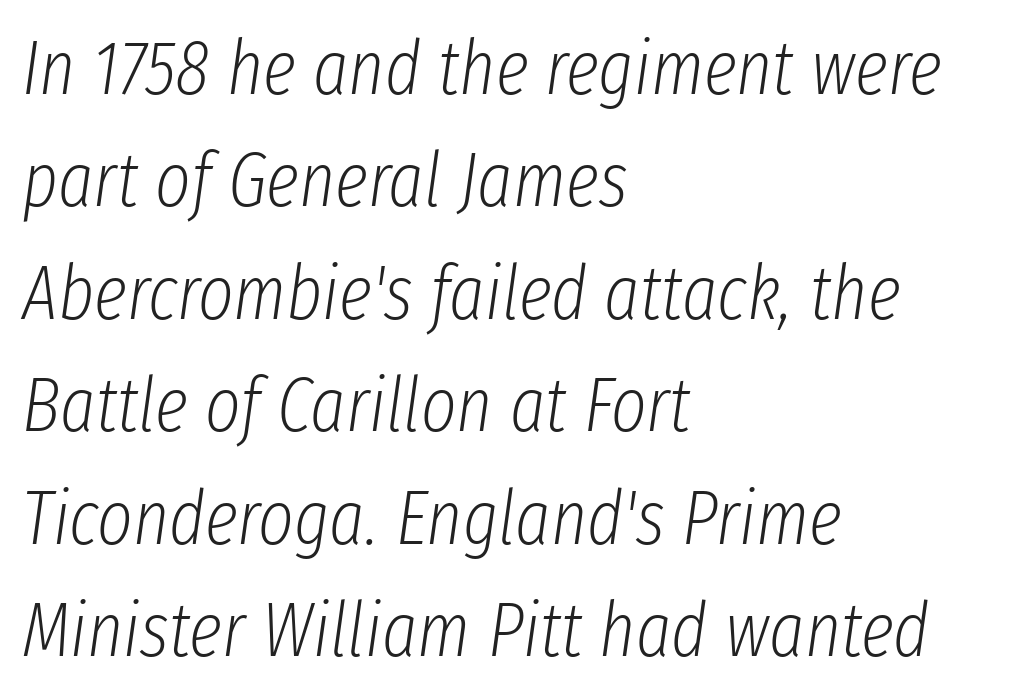
The image shows 76 px light, condensed type, italic (leaning right); set left-aligned, normal line spacing (1.48x), normal letter spacing, not underlined; low stroke contrast and a medium x-height.
